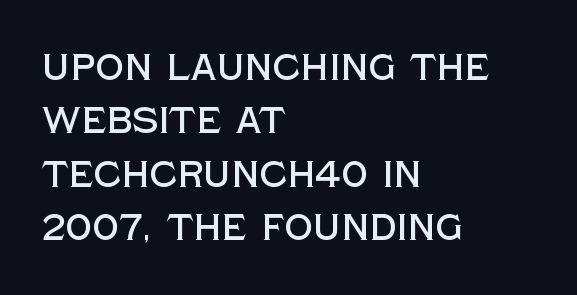
Q: Is the text italic (slanted)? A: No, it is upright.
Q: Is the typeface a serif or a sans-serif typeface? A: Sans-serif.
Q: Is the text underlined? A: No.
Q: How is the paragraph aligned? A: Left-aligned.
Q: Is the spacing between letters normal or unusually wide? A: Normal.
Q: Is the spacing between lines tight, normal or loose? A: Normal.
Q: Width (condensed, normal, or wide)? A: Normal.
Q: x-height? A: Large.
Q: Monospaced? A: No.
